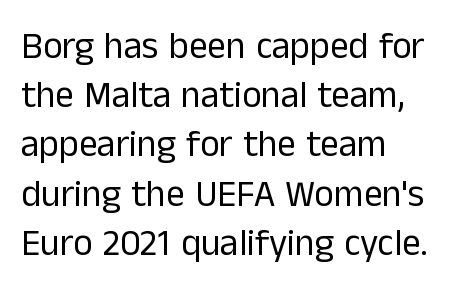
Designer's note — italics off, roman on. Is the type heavy? It reads as light-to-regular instead. Here the designer chose a conventional face with non-uniform glyph widths. Beneath every word, the page is bare.
